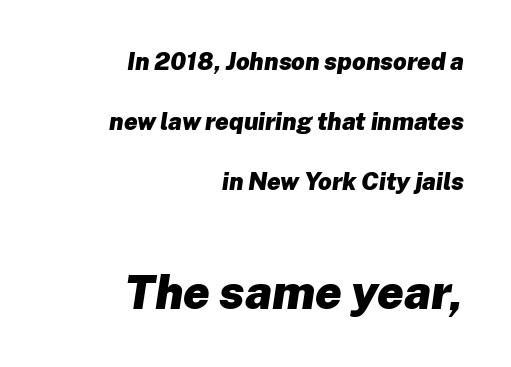
{"italic": "yes", "lean": "right", "slant_degrees": 8, "bold": "yes", "weight": "heavy", "width": "normal", "stroke_contrast": "low", "x_height": "medium", "monospaced": "no", "underline": "no", "align": "right", "line_spacing": "loose", "line_spacing_ratio": 2.49, "letter_spacing": "normal", "letter_spacing_em": 0.0, "larger_block": "second", "size_ratio": 1.96, "glyph_px": 47}
